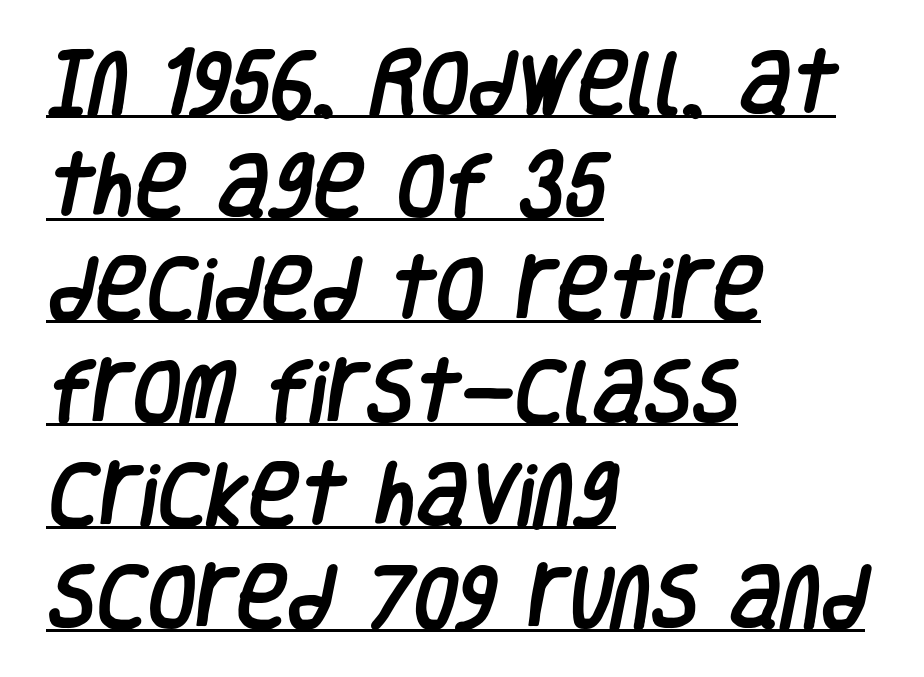
The image shows 70 px condensed sans-serif type; set left-aligned, normal line spacing (1.47x), normal letter spacing, underlined; low stroke contrast and a large x-height.
